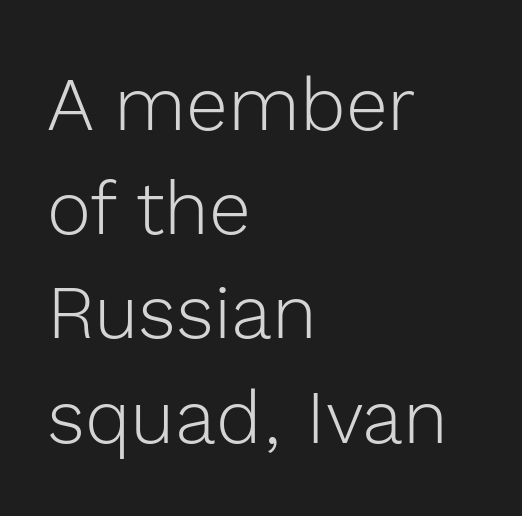
Q: Is the text bold? A: No.
Q: Is the text italic (slanted)? A: No, it is upright.
Q: Is the typeface a serif or a sans-serif typeface? A: Sans-serif.
Q: Is the text underlined? A: No.
Q: How is the paragraph aligned? A: Left-aligned.
Q: Is the spacing between letters normal or unusually wide? A: Normal.
Q: Is the spacing between lines tight, normal or loose? A: Normal.
Q: Width (condensed, normal, or wide)? A: Normal.
Q: x-height? A: Medium.
Q: Monospaced? A: No.
